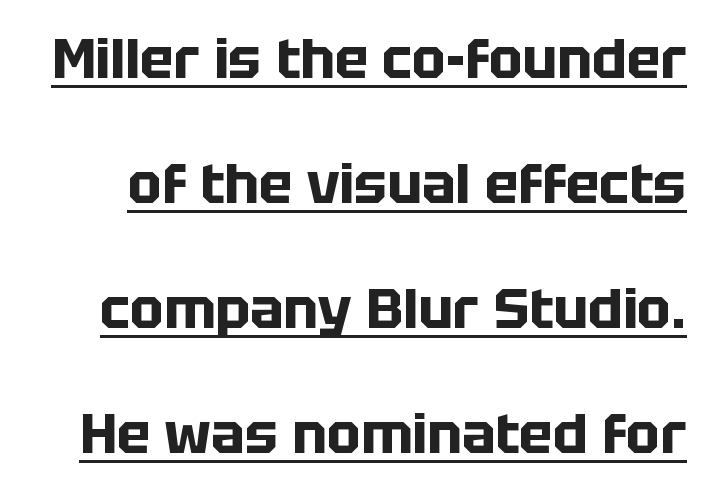
The image shows 56 px bold sans-serif type, upright; set loose line spacing (2.23x), normal letter spacing, underlined; low stroke contrast and a large x-height.
